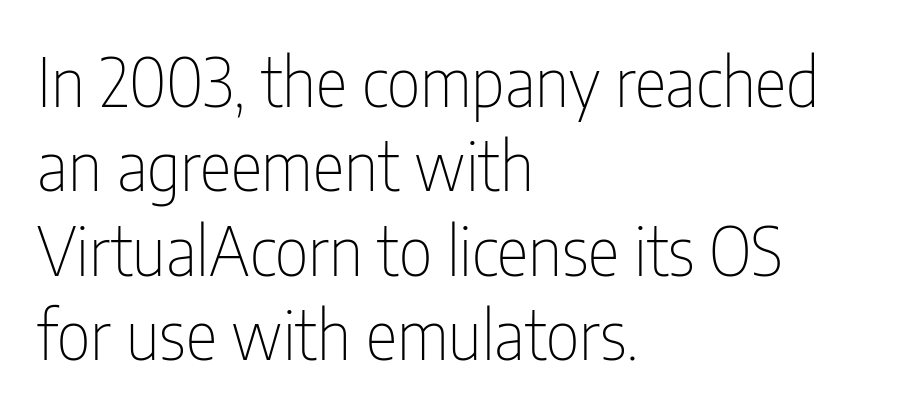
Letters rest on an invisible, unmarked baseline. The letters look calm and open, with moderate or lighter stems. Vertical spacing — default. The text was rendered using a sans face with plain stroke endings. Between one letter and the next there's only the usual sliver of space.
